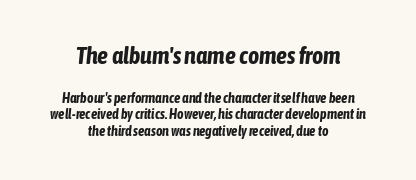
The image shows 24 px bold type, italic (leaning right); set centered, line spacing 1.18x, normal letter spacing, not underlined; the first (top) block is 1.71x larger.
